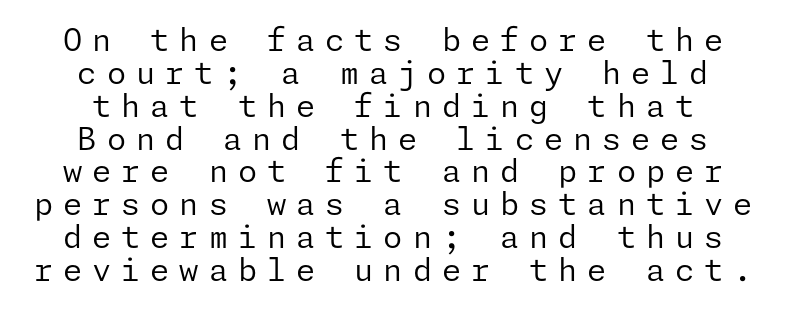
Q: Is the text bold? A: No.
Q: Is the text italic (slanted)? A: No, it is upright.
Q: Is the typeface a serif or a sans-serif typeface? A: Sans-serif.
Q: Is the text underlined? A: No.
Q: How is the paragraph aligned? A: Centered.
Q: Is the spacing between letters normal or unusually wide? A: Unusually wide.
Q: Is the spacing between lines tight, normal or loose? A: Tight.
Q: Width (condensed, normal, or wide)? A: Normal.
Q: Stroke contrast? A: Low.
Q: x-height? A: Medium.
